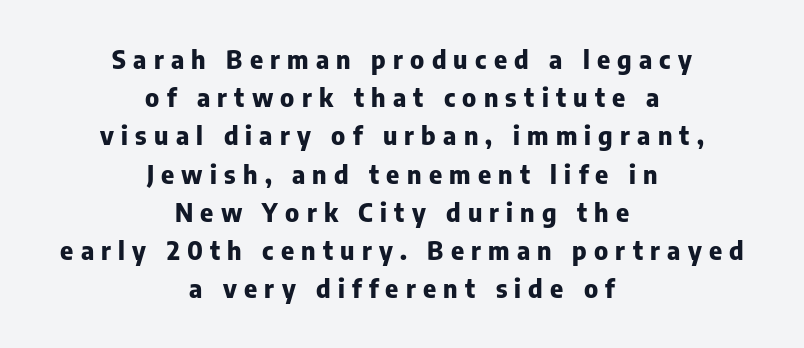
The image shows 25 px bold type, upright; set centered, normal line spacing (1.53x), unusually wide letter spacing (+0.29 em), not underlined.
